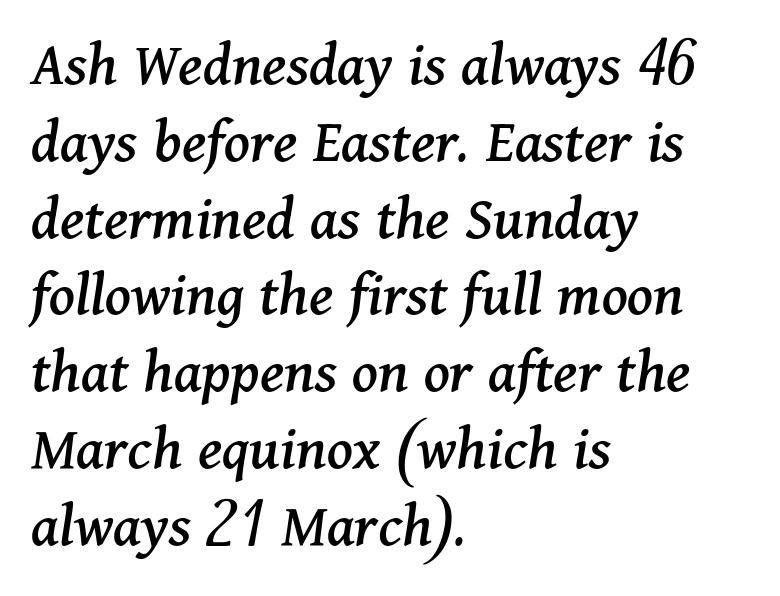
The image shows 64 px serif type, italic (leaning right); set left-aligned, line spacing 1.2x, normal letter spacing, not underlined; medium stroke contrast and a medium x-height.
